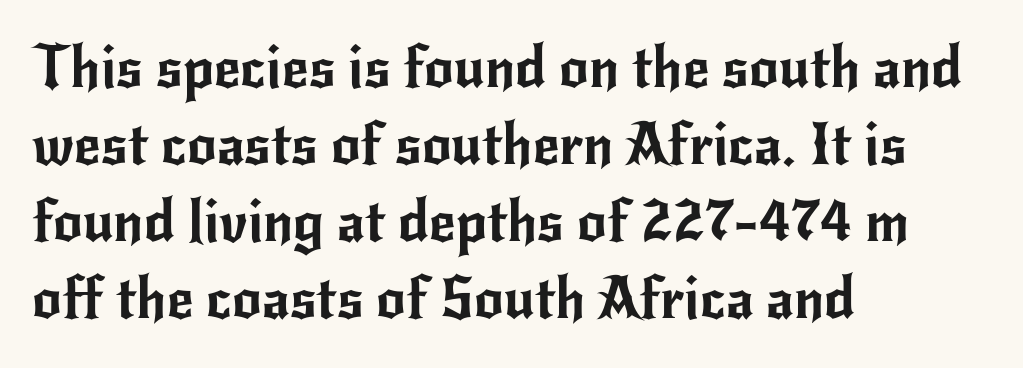
Is this a sans? Yes — the strokes have no serifs. The compositor pushed each line to the left boundary. No extra tracking has been applied to these lines. A typesetter would call this proportional, since set widths differ per character.
